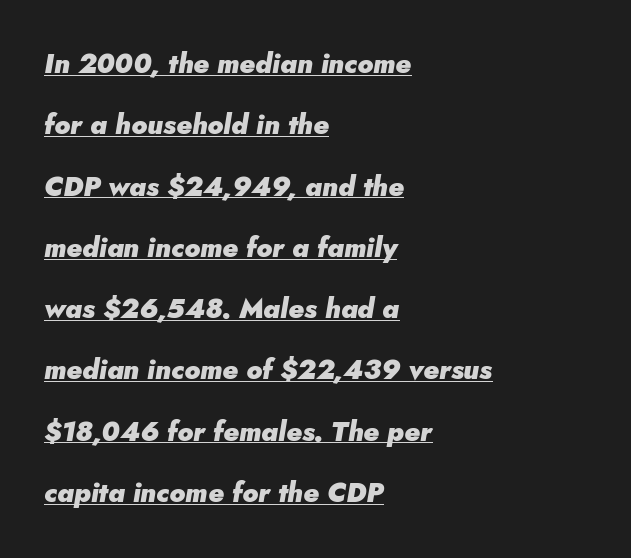
Q: Is the text bold? A: Yes.
Q: Is the text italic (slanted)? A: Yes, it leans right by about 5 degrees.
Q: Is the text underlined? A: Yes.
Q: How is the paragraph aligned? A: Left-aligned.
Q: Is the spacing between letters normal or unusually wide? A: Normal.
Q: Is the spacing between lines tight, normal or loose? A: Loose.
